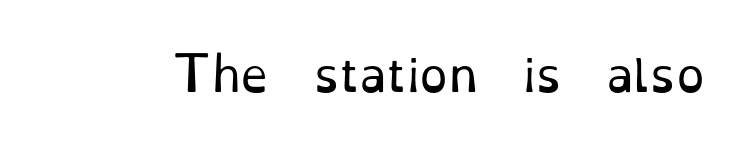
Lines of text with bare space underneath. The face looks like a standard text weight, possibly lighter. A typesetter would call this proportional, since set widths differ per character. This rendering leaves character spacing at its baseline value. Characters remain perfectly vertical along every line.
